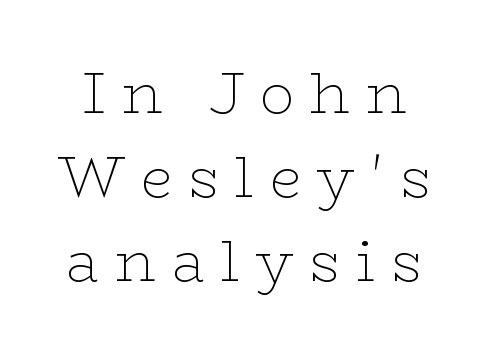
A clean baseline with only descenders dipping below it. This rendering employs a face with finishing strokes, i.e., a serif. A normal amount of white space separates one row of letters from the next. The strokes are not fattened; the text isn't bold. Honestly, the letter spacing is so wide it's the main thing you notice. The passage shown is typed in a proportional face where columns would drift.
